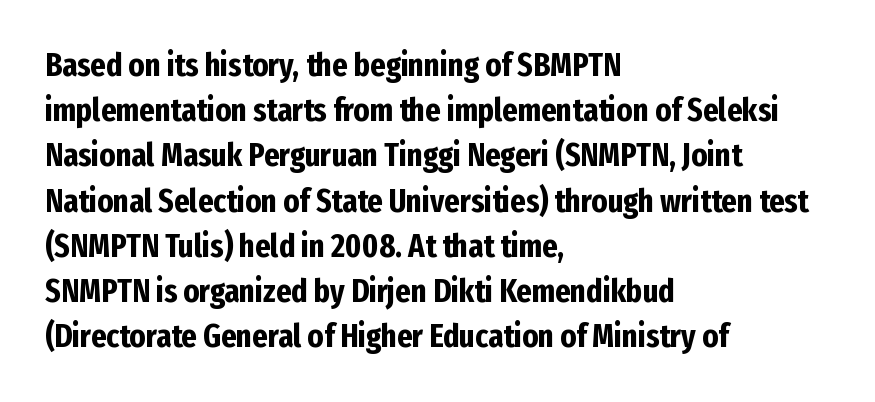
The image shows 33 px bold, condensed sans-serif type, upright; set left-aligned, normal line spacing (1.37x), normal letter spacing, not underlined; low stroke contrast and a medium x-height.
